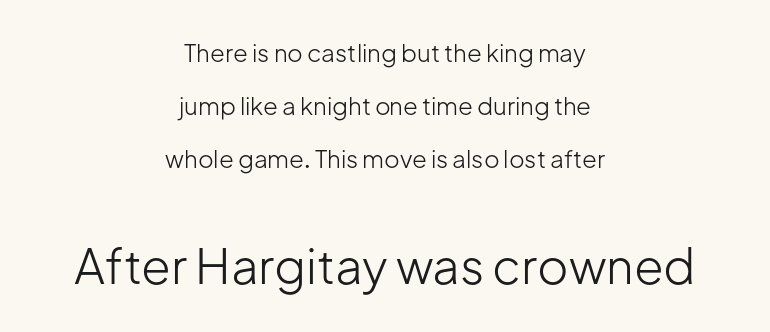
Serif or sans? Sans — the stroke terminals are bare. Descenders are the only things crossing below the line. The letters stand straight up with perfectly vertical stems. Layout note: lines centered.
